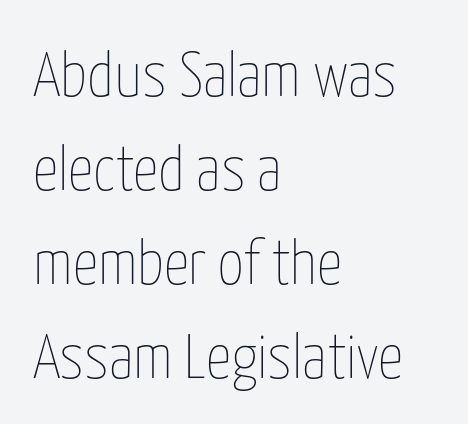
{"italic": "no", "bold": "no", "weight": "thin", "width": "condensed", "stroke_contrast": "low", "x_height": "medium", "monospaced": "no", "underline": "no", "align": "left", "line_spacing": "normal", "line_spacing_ratio": 1.49, "letter_spacing": "normal", "letter_spacing_em": 0.0, "glyph_px": 63}
